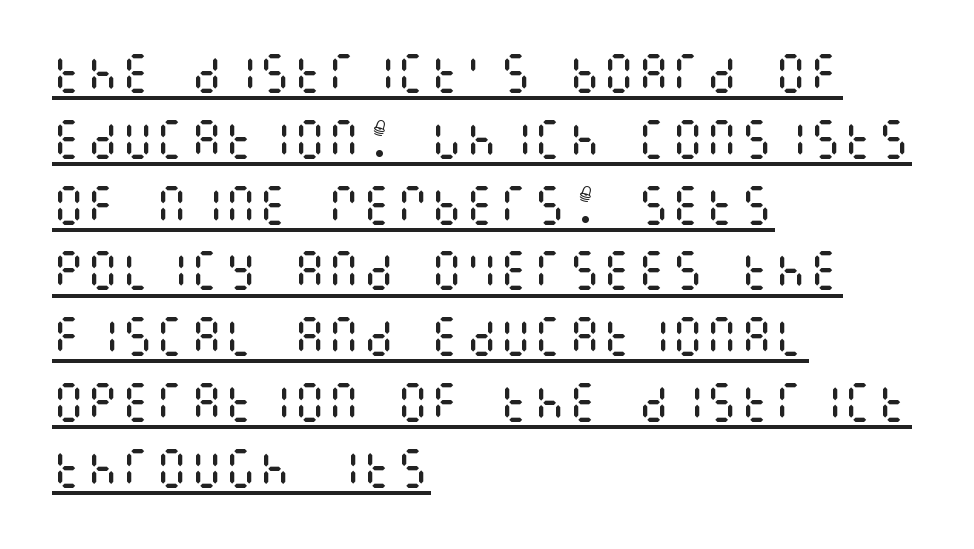
Q: Is the text bold? A: No.
Q: Is the text italic (slanted)? A: No, it is upright.
Q: Is the text underlined? A: Yes.
Q: How is the paragraph aligned? A: Left-aligned.
Q: Is the spacing between letters normal or unusually wide? A: Normal.
Q: Is the spacing between lines tight, normal or loose? A: Normal.
Q: Width (condensed, normal, or wide)? A: Condensed.
Q: Stroke contrast? A: Medium.
Q: x-height? A: Large.
